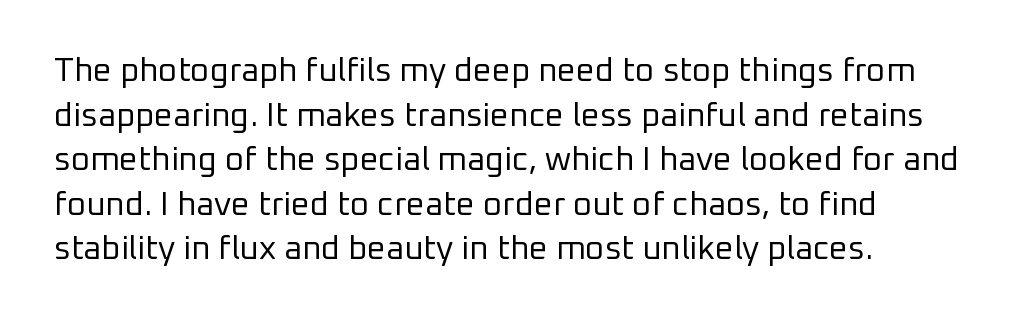
Vertically, the passage feels balanced, rows spaced as you'd expect. The strip under each line holds only bare page. Here the designer chose a conventional face with non-uniform glyph widths. Compared with typical body copy, the letter spacing here is the same. This sample uses a sans-serif face. A quiet, ordinary-to-light weight characterises the typeface.
